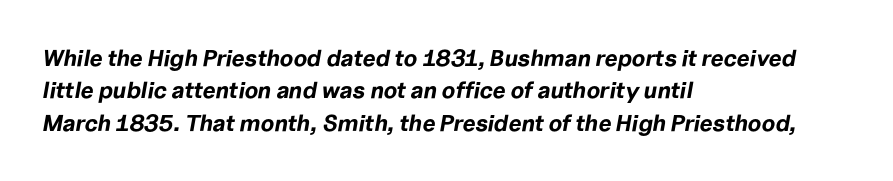
Q: Is the text bold? A: Yes.
Q: Is the text italic (slanted)? A: Yes, it leans right by about 10 degrees.
Q: Is the text underlined? A: No.
Q: How is the paragraph aligned? A: Left-aligned.
Q: Is the spacing between letters normal or unusually wide? A: Normal.
Q: Is the spacing between lines tight, normal or loose? A: Normal.
